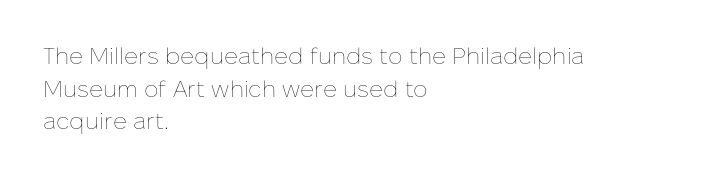
The image shows 23 px text type, upright; set left-aligned, normal line spacing (1.42x), normal letter spacing, not underlined.
